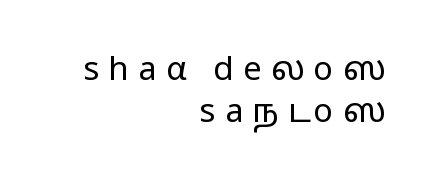
Q: Is the text italic (slanted)? A: No, it is upright.
Q: Is the typeface a serif or a sans-serif typeface? A: Sans-serif.
Q: Is the text underlined? A: No.
Q: How is the paragraph aligned? A: Right-aligned.
Q: Is the spacing between letters normal or unusually wide? A: Unusually wide.
Q: Is the spacing between lines tight, normal or loose? A: Normal.
Q: Width (condensed, normal, or wide)? A: Wide.
Q: Stroke contrast? A: Medium.
Q: Monospaced? A: No.
